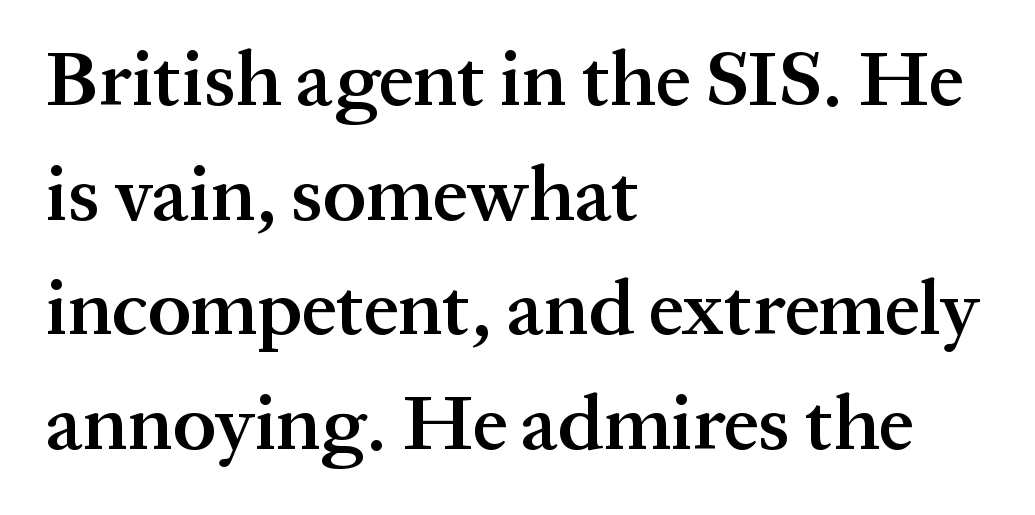
Upright lettering throughout. Students, note that the glyphs here touch the page at normal intervals. The rendering uses a semibold face; strokes are thickened but not to full bold. Anything drawn beneath the words? Only blank space. In terms of letterform style, serifs are clearly present.
